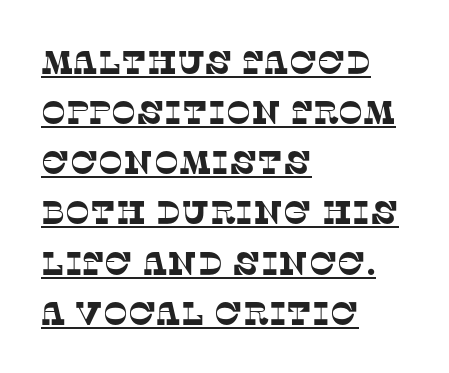
The designer left line spacing at the default. This sample is left-justified, so line endings fall wherever the words run out. Like a heading marked for emphasis, these lines bear an underscore. The gaps between neighbouring characters are ordinary and unremarkable. Look at the bottom of the vertical strokes: they flare into serifs here. The passage shown is typed in a proportional face where columns would drift.
